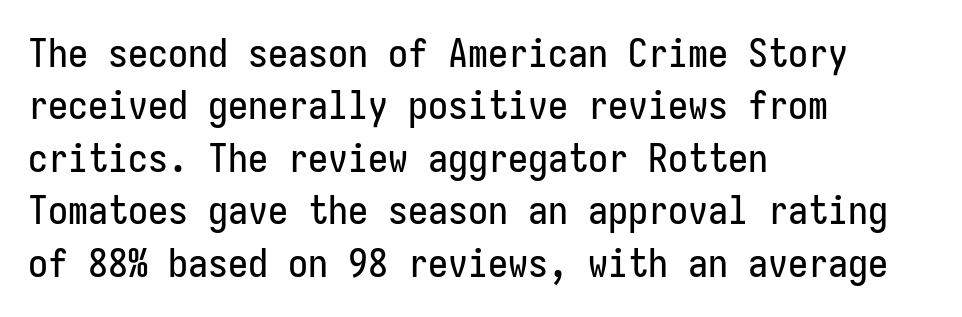
{"serif": "no", "italic": "no", "width": "condensed", "stroke_contrast": "low", "x_height": "medium", "underline": "no", "align": "left", "line_spacing": "normal", "line_spacing_ratio": 1.31, "letter_spacing": "normal", "letter_spacing_em": 0.0, "glyph_px": 40}
